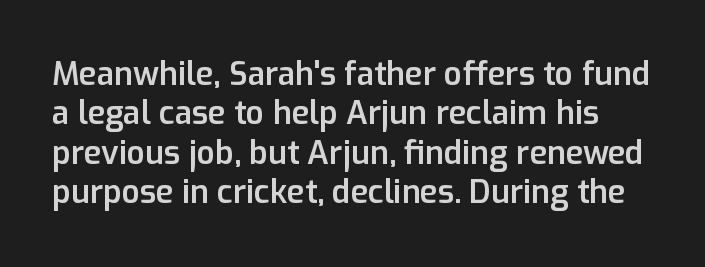
{"serif": "no", "italic": "no", "bold": "semi", "weight": "semibold", "width": "normal", "stroke_contrast": "low", "x_height": "medium", "monospaced": "no", "underline": "no", "line_spacing_ratio": 1.23, "letter_spacing": "normal", "letter_spacing_em": 0.0, "glyph_px": 32}
